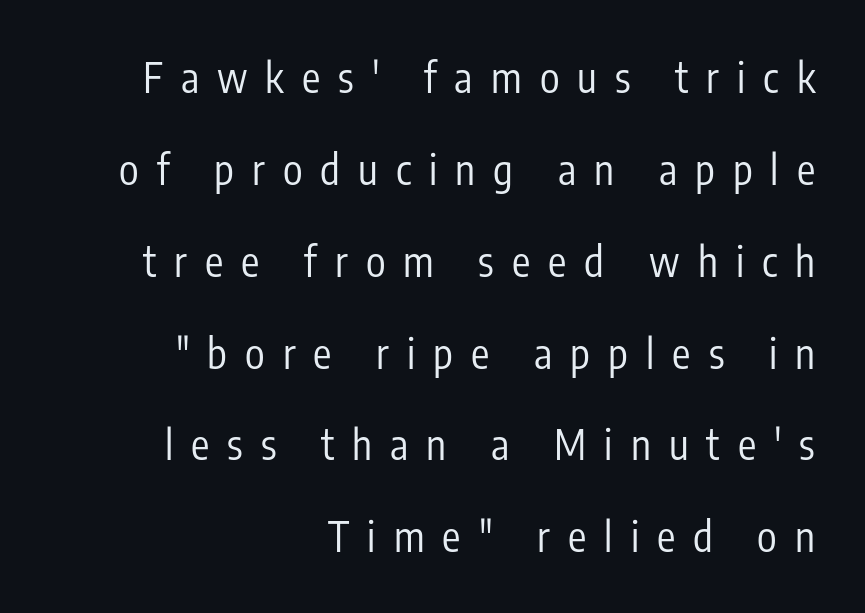
The image shows 41 px regular-weight, condensed sans-serif type, upright; set right-aligned, loose line spacing (2.24x), unusually wide letter spacing (+0.44 em), not underlined; low stroke contrast and a medium x-height.
